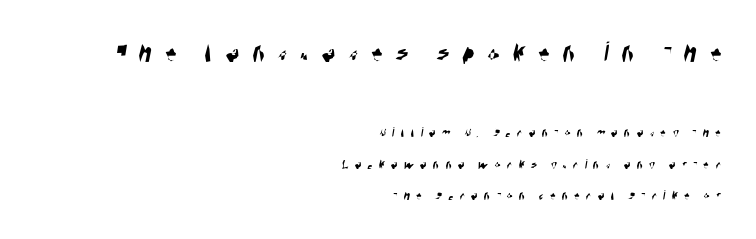
Q: Is the typeface a serif or a sans-serif typeface? A: Sans-serif.
Q: Is the text underlined? A: No.
Q: How is the paragraph aligned? A: Right-aligned.
Q: Is the spacing between letters normal or unusually wide? A: Unusually wide.
Q: Is the spacing between lines tight, normal or loose? A: Loose.
Q: Which block of text is set in a larger size, the first (top) or the second (bottom)? A: The first (top) one.
Q: Width (condensed, normal, or wide)? A: Condensed.
Q: Stroke contrast? A: High.
Q: x-height? A: Large.
Q: Monospaced? A: No.
